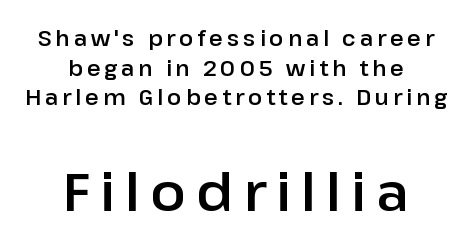
Which margin do the lines hug? Neither — every line sits in the middle. Which of the two is more prominent by size? The second, at the bottom. The letters advance in unequal steps, a hallmark of proportional type. Compared with typical paragraphs, the rows here are spaced about the same.
